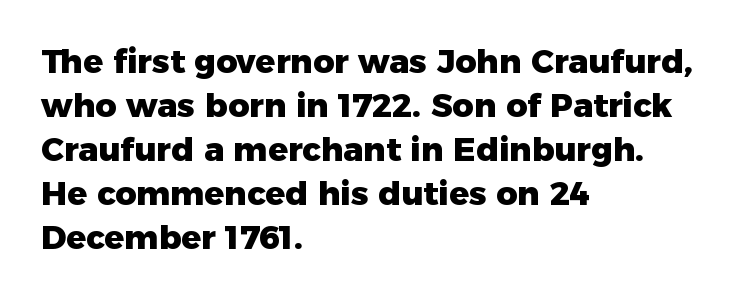
Q: Is the text bold? A: Yes.
Q: Is the text italic (slanted)? A: No, it is upright.
Q: Is the typeface a serif or a sans-serif typeface? A: Sans-serif.
Q: Is the text underlined? A: No.
Q: How is the paragraph aligned? A: Left-aligned.
Q: Is the spacing between letters normal or unusually wide? A: Normal.
Q: Is the spacing between lines tight, normal or loose? A: Normal.
Q: Width (condensed, normal, or wide)? A: Normal.
Q: Stroke contrast? A: Low.
Q: x-height? A: Medium.
Q: Monospaced? A: No.
